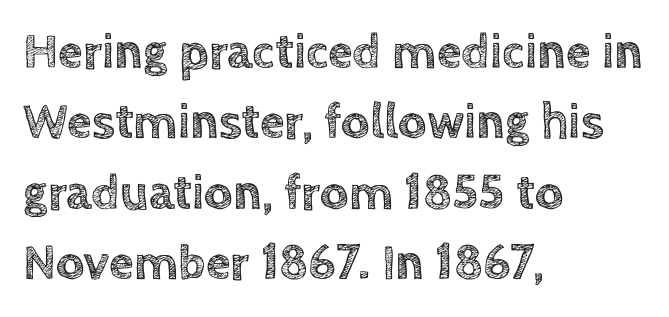
Q: Is the text italic (slanted)? A: No, it is upright.
Q: Is the text underlined? A: No.
Q: How is the paragraph aligned? A: Left-aligned.
Q: Is the spacing between letters normal or unusually wide? A: Normal.
Q: Is the spacing between lines tight, normal or loose? A: Normal.
Q: Width (condensed, normal, or wide)? A: Normal.
Q: x-height? A: Large.
Q: Monospaced? A: No.
